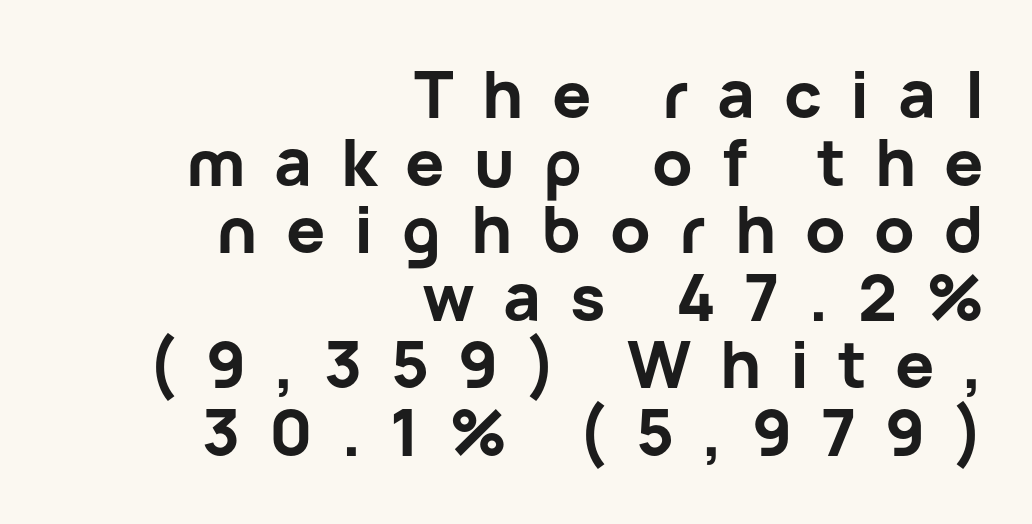
Q: Is the text bold? A: Yes.
Q: Is the text italic (slanted)? A: No, it is upright.
Q: Is the typeface a serif or a sans-serif typeface? A: Sans-serif.
Q: Is the text underlined? A: No.
Q: How is the paragraph aligned? A: Right-aligned.
Q: Is the spacing between letters normal or unusually wide? A: Unusually wide.
Q: Is the spacing between lines tight, normal or loose? A: Tight.
Q: Width (condensed, normal, or wide)? A: Normal.
Q: Stroke contrast? A: Low.
Q: x-height? A: Medium.
Q: Monospaced? A: No.
